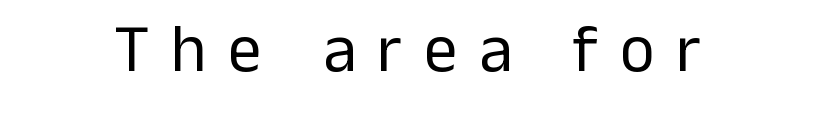
{"serif": "no", "italic": "no", "bold": "no", "weight": "regular", "width": "normal", "stroke_contrast": "low", "x_height": "medium", "monospaced": "no", "underline": "no", "letter_spacing": "wide", "letter_spacing_em": 0.32, "glyph_px": 67}
